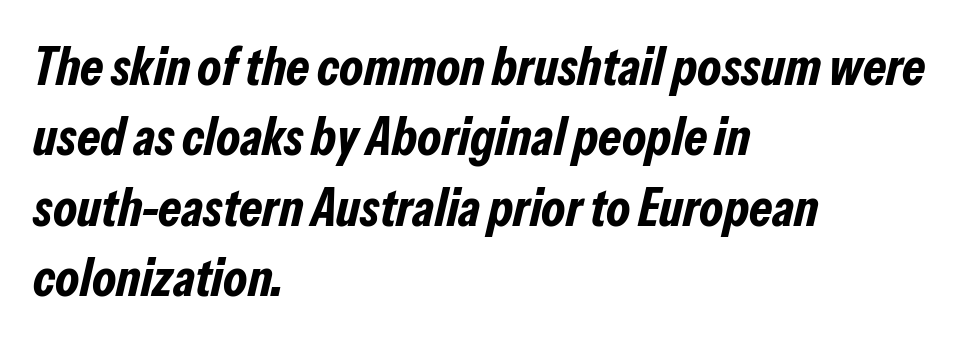
The foot of each line stays bare and open. Does the copy run flush right? No — it runs flush left. The horizontal fit of the characters is conventional and even. Each letter keeps its own natural width here, so spacing adapts to shape.
